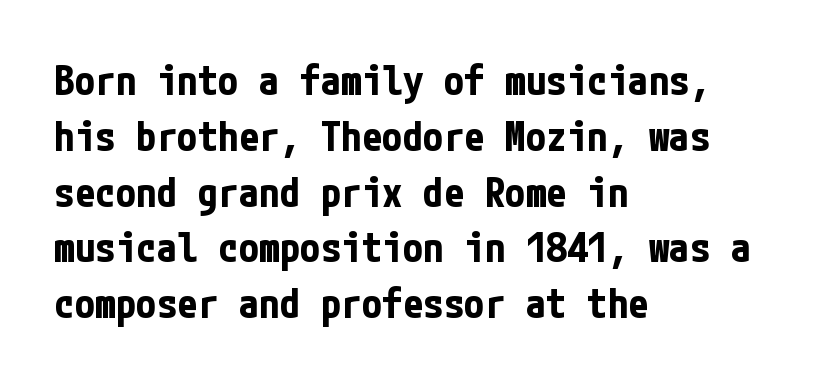
Q: Is the text bold? A: Yes.
Q: Is the text italic (slanted)? A: No, it is upright.
Q: Is the typeface a serif or a sans-serif typeface? A: Sans-serif.
Q: Is the text underlined? A: No.
Q: How is the paragraph aligned? A: Left-aligned.
Q: Is the spacing between letters normal or unusually wide? A: Normal.
Q: Is the spacing between lines tight, normal or loose? A: Normal.
Q: Width (condensed, normal, or wide)? A: Condensed.
Q: Stroke contrast? A: Low.
Q: x-height? A: Medium.
